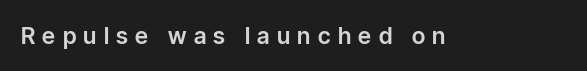
{"italic": "no", "underline": "no", "letter_spacing": "wide", "letter_spacing_em": 0.32, "glyph_px": 23}
